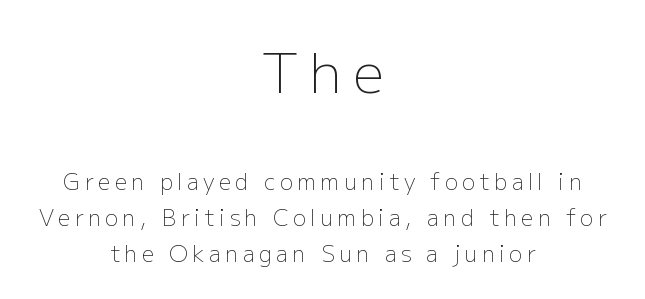
Are there feet on the stems? There aren't — it's a sans. Plain, unruled lines of type. Someone cranked the tracking dial way up on this one. Weight: regular or lighter.
